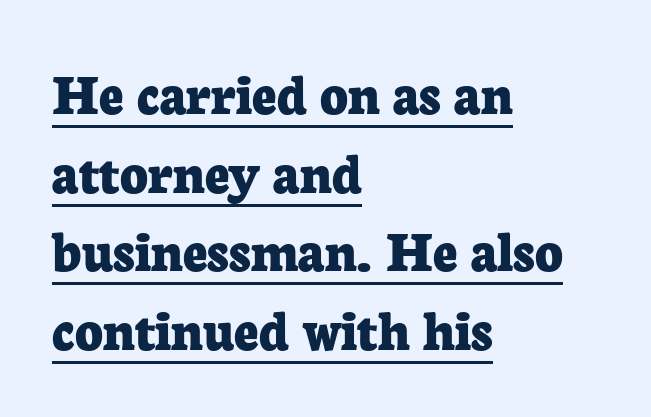
Q: Is the text bold? A: Yes.
Q: Is the text italic (slanted)? A: No, it is upright.
Q: Is the typeface a serif or a sans-serif typeface? A: Serif.
Q: Is the text underlined? A: Yes.
Q: How is the paragraph aligned? A: Left-aligned.
Q: Is the spacing between letters normal or unusually wide? A: Normal.
Q: Is the spacing between lines tight, normal or loose? A: Normal.
Q: Width (condensed, normal, or wide)? A: Normal.
Q: Stroke contrast? A: Low.
Q: x-height? A: Medium.
Q: Monospaced? A: No.
